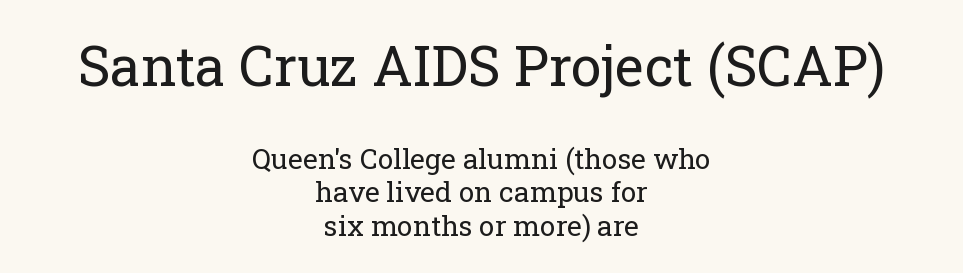
Q: Is the text bold? A: No.
Q: Is the text italic (slanted)? A: No, it is upright.
Q: Is the typeface a serif or a sans-serif typeface? A: Serif.
Q: Is the text underlined? A: No.
Q: How is the paragraph aligned? A: Centered.
Q: Is the spacing between letters normal or unusually wide? A: Normal.
Q: Which block of text is set in a larger size, the first (top) or the second (bottom)? A: The first (top) one.
Q: Width (condensed, normal, or wide)? A: Normal.
Q: Stroke contrast? A: Low.
Q: x-height? A: Medium.
Q: Monospaced? A: No.
